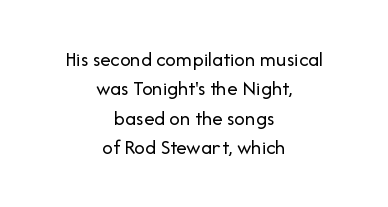
Q: Is the text bold? A: No.
Q: Is the text italic (slanted)? A: No, it is upright.
Q: Is the text underlined? A: No.
Q: How is the paragraph aligned? A: Centered.
Q: Is the spacing between letters normal or unusually wide? A: Normal.
Q: Is the spacing between lines tight, normal or loose? A: Normal.
